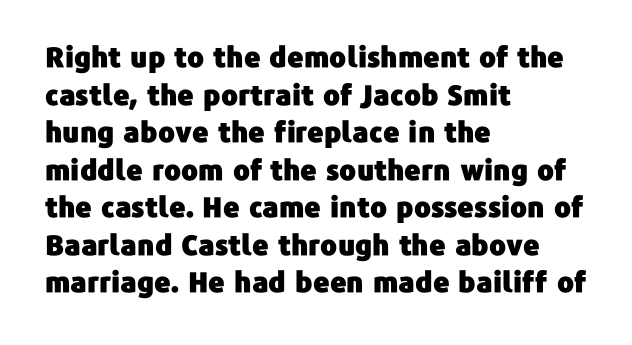
{"serif": "no", "italic": "no", "width": "normal", "stroke_contrast": "low", "x_height": "medium", "monospaced": "no", "underline": "no", "align": "left", "line_spacing": "normal", "line_spacing_ratio": 1.34, "letter_spacing": "normal", "letter_spacing_em": 0.0, "glyph_px": 28}
